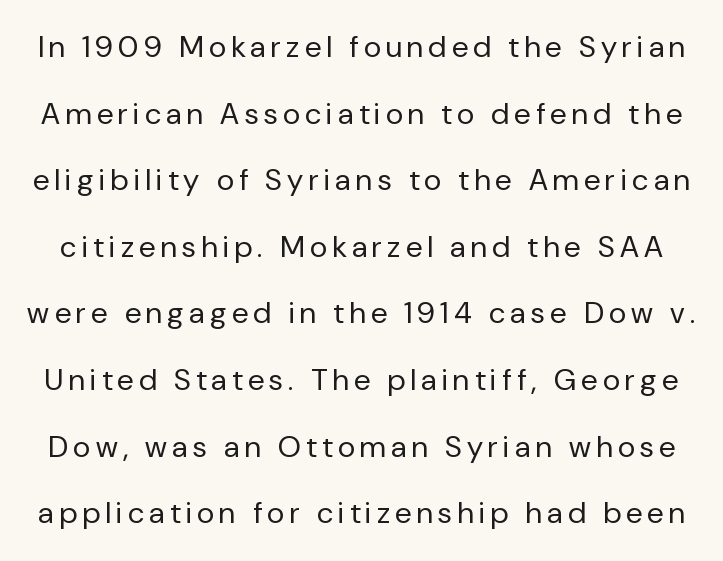
{"serif": "no", "italic": "no", "bold": "no", "weight": "regular", "width": "normal", "stroke_contrast": "low", "x_height": "medium", "monospaced": "no", "underline": "no", "line_spacing": "loose", "line_spacing_ratio": 2.22, "glyph_px": 30}
